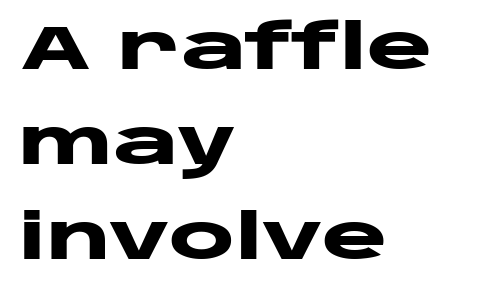
The image shows 62 px heavy, wide sans-serif type, upright; set left-aligned, normal line spacing (1.53x), normal letter spacing, not underlined; low stroke contrast and a large x-height.
